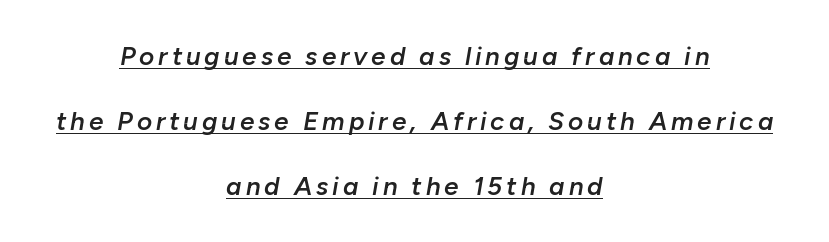
The image shows 26 px text type, italic (leaning right); set centered, loose line spacing (2.5x), underlined.
